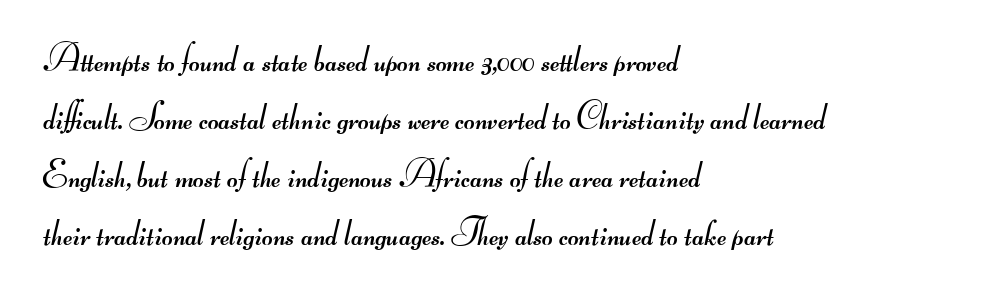
{"serif": "no", "bold": "no", "weight": "regular", "width": "wide", "stroke_contrast": "medium", "monospaced": "no", "underline": "no", "align": "left", "line_spacing": "normal", "line_spacing_ratio": 1.57, "letter_spacing": "normal", "letter_spacing_em": 0.0, "glyph_px": 37}
